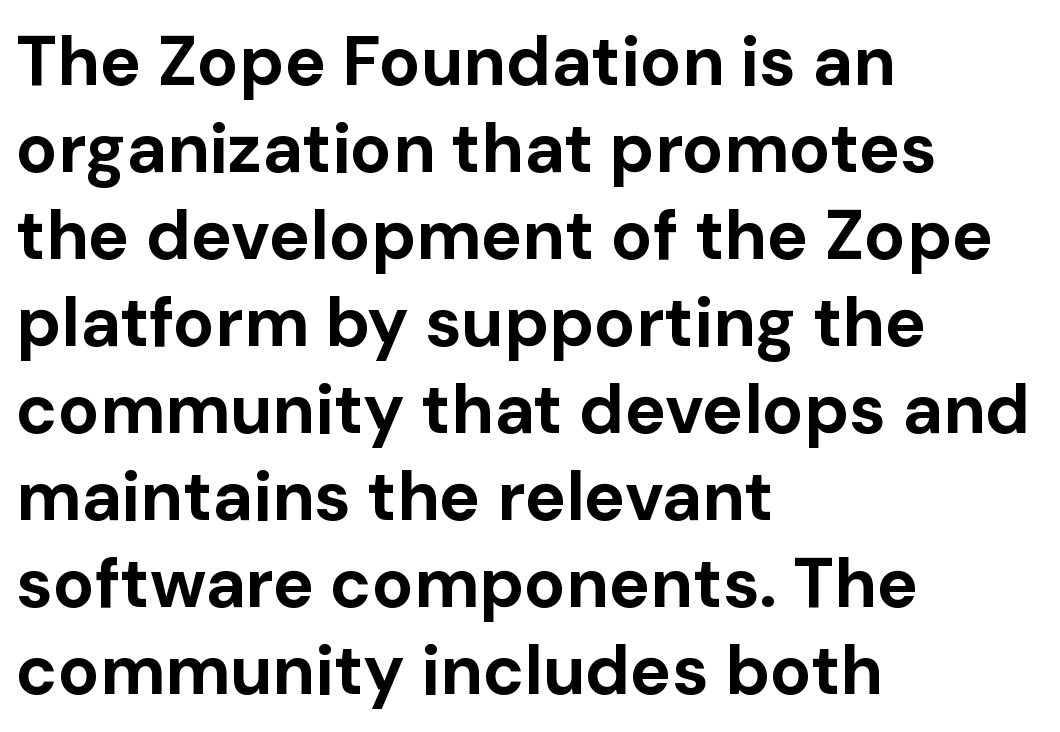
Think of a printed novel: that variable character pitch is what you see here. What kind of face is this? One without serifs — a sans. The gaps between neighbouring characters are ordinary and unremarkable. A clean baseline with only descenders dipping below it. What weight is shown? A full bold with thick strokes.
